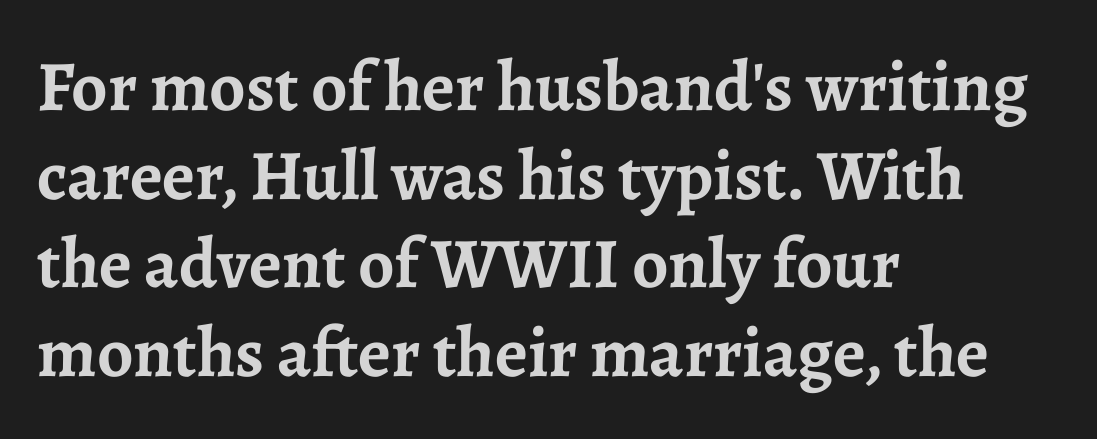
Q: Is the text bold? A: Yes.
Q: Is the text italic (slanted)? A: No, it is upright.
Q: Is the typeface a serif or a sans-serif typeface? A: Serif.
Q: Is the text underlined? A: No.
Q: How is the paragraph aligned? A: Left-aligned.
Q: Is the spacing between letters normal or unusually wide? A: Normal.
Q: Is the spacing between lines tight, normal or loose? A: Normal.
Q: Width (condensed, normal, or wide)? A: Normal.
Q: Stroke contrast? A: Low.
Q: x-height? A: Medium.
Q: Monospaced? A: No.
